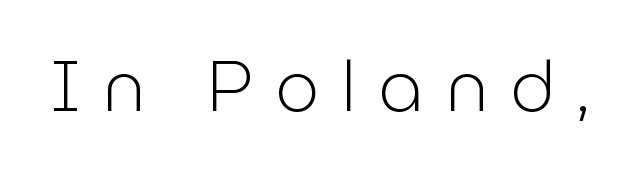
Designer's note — italics off, roman on. Look at the bottom of the vertical strokes: they stop flat, with no serifs. Underline: absent. Between one letter and the next there's a generous, obvious gap.
